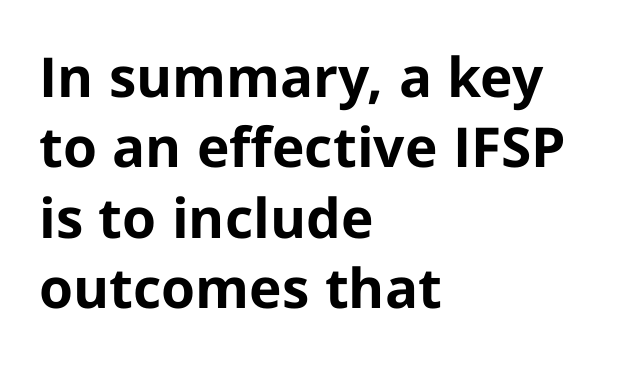
The image shows 55 px bold sans-serif type, upright; set left-aligned, normal line spacing (1.28x), normal letter spacing, not underlined; low stroke contrast and a medium x-height.
